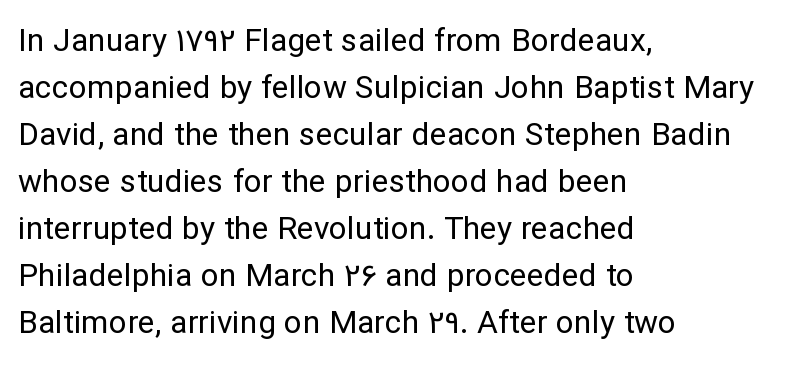
You could call the tracking neutral — neither tight nor loose. Weight: in the light-to-regular range. Horizontal bands of white between lines are of average thickness. Every stem runs plumb, perpendicular to the baseline. Varying glyph widths throughout — classic text-font behaviour. In terms of letterform style, serifs are entirely absent.
